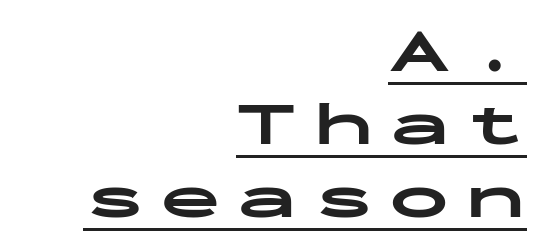
{"serif": "no", "italic": "no", "bold": "yes", "weight": "bold", "width": "wide", "stroke_contrast": "low", "x_height": "medium", "monospaced": "yes", "underline": "yes", "align": "right", "line_spacing_ratio": 1.2, "letter_spacing": "wide", "letter_spacing_em": 0.25, "glyph_px": 61}
